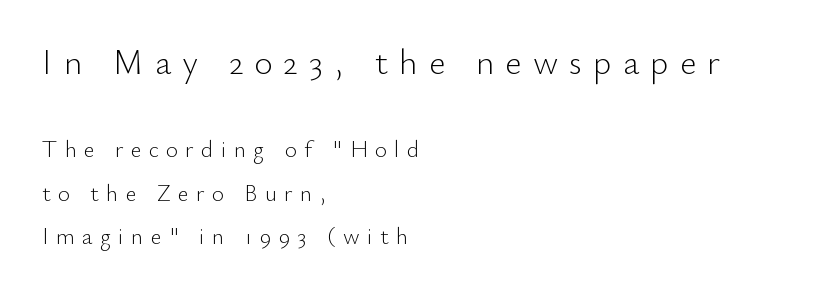
{"serif": "no", "italic": "no", "bold": "no", "weight": "light", "width": "normal", "stroke_contrast": "low", "x_height": "small", "monospaced": "no", "underline": "no", "align": "left", "line_spacing_ratio": 1.89, "letter_spacing": "wide", "letter_spacing_em": 0.32, "larger_block": "first", "size_ratio": 1.52, "glyph_px": 35}
